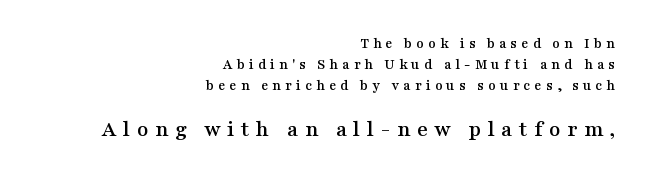
The image shows 23 px text type, upright; set right-aligned, normal line spacing (1.4x), unusually wide letter spacing (+0.28 em), not underlined; the second (bottom) block is 1.53x larger.
